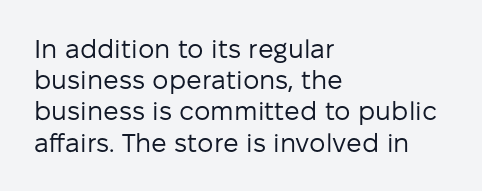
The image shows 26 px text type, upright; set left-aligned, line spacing 1.2x, normal letter spacing, not underlined.
